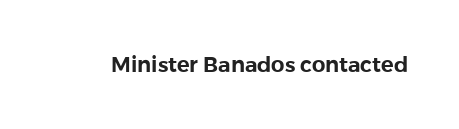
Q: Is the text italic (slanted)? A: No, it is upright.
Q: Is the text underlined? A: No.
Q: Is the spacing between letters normal or unusually wide? A: Normal.
